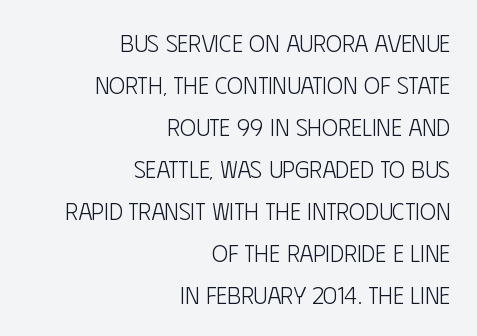
No extra ink here — the face is not bold. Descenders are the only things crossing below the line. Nothing unusual about the tracking: characters are spaced as the font intends. Is there any slant? The stems are plumb. The paragraph shown leans on its right margin.
